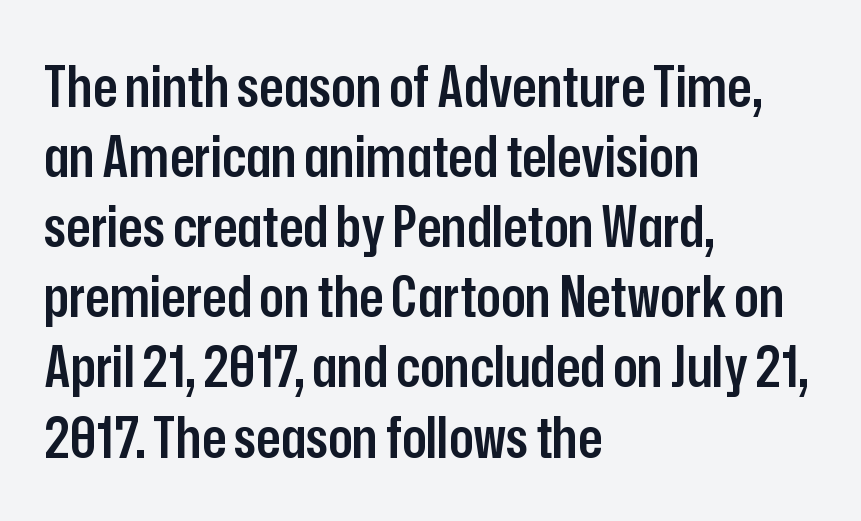
{"serif": "no", "italic": "no", "bold": "semi", "weight": "semibold", "width": "condensed", "stroke_contrast": "low", "x_height": "medium", "monospaced": "no", "underline": "no", "align": "left", "line_spacing_ratio": 1.23, "letter_spacing": "normal", "letter_spacing_em": 0.0, "glyph_px": 57}
